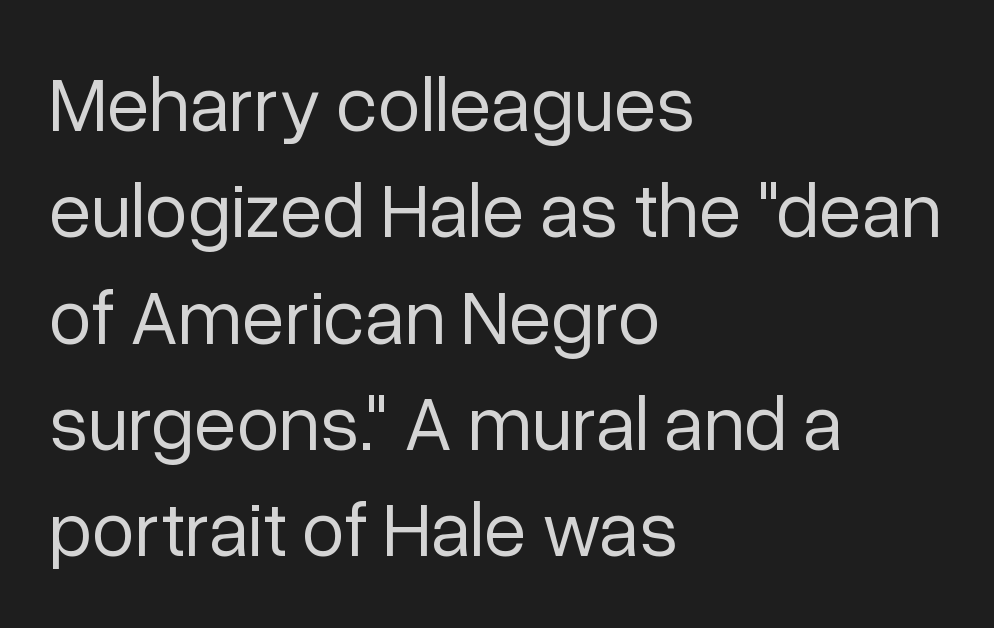
The image shows 77 px regular-weight sans-serif type, upright; set left-aligned, normal line spacing (1.38x), normal letter spacing, not underlined; low stroke contrast and a medium x-height.
